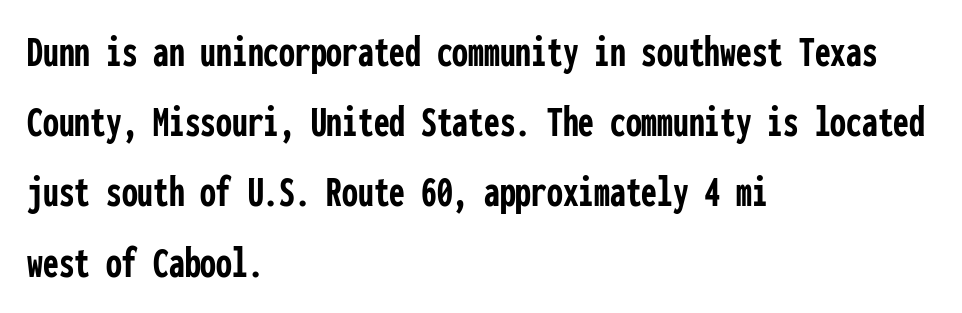
{"serif": "no", "italic": "no", "bold": "yes", "weight": "semibold", "width": "condensed", "stroke_contrast": "low", "x_height": "medium", "monospaced": "yes", "underline": "no", "align": "left", "line_spacing": "normal", "line_spacing_ratio": 1.56, "letter_spacing": "normal", "letter_spacing_em": 0.0, "glyph_px": 45}
